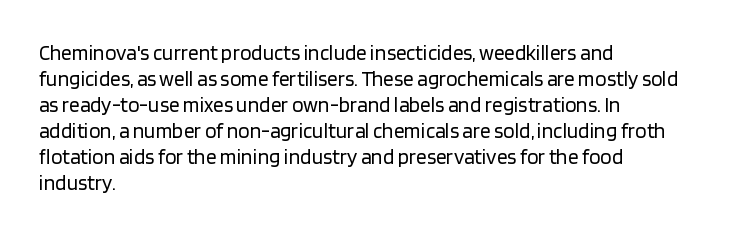
Q: Is the text bold? A: No.
Q: Is the text italic (slanted)? A: No, it is upright.
Q: Is the text underlined? A: No.
Q: How is the paragraph aligned? A: Left-aligned.
Q: Is the spacing between letters normal or unusually wide? A: Normal.
